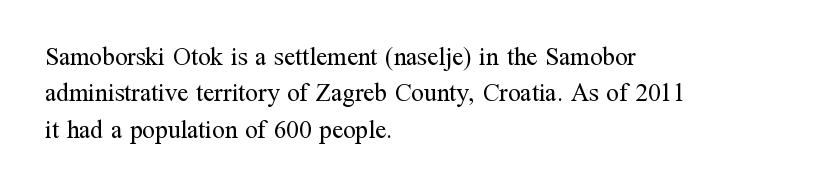
{"italic": "no", "bold": "no", "underline": "no", "align": "left", "line_spacing": "normal", "line_spacing_ratio": 1.46, "letter_spacing": "normal", "letter_spacing_em": 0.0, "glyph_px": 25}
